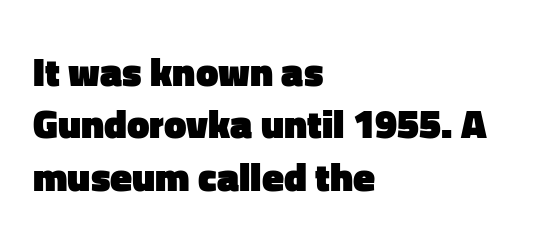
Q: Is the text bold? A: Yes.
Q: Is the text italic (slanted)? A: No, it is upright.
Q: Is the typeface a serif or a sans-serif typeface? A: Sans-serif.
Q: Is the text underlined? A: No.
Q: How is the paragraph aligned? A: Left-aligned.
Q: Is the spacing between letters normal or unusually wide? A: Normal.
Q: Is the spacing between lines tight, normal or loose? A: Normal.
Q: Width (condensed, normal, or wide)? A: Normal.
Q: Stroke contrast? A: Low.
Q: x-height? A: Medium.
Q: Monospaced? A: No.
